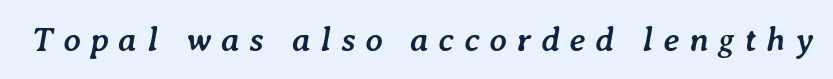
The image shows 34 px semibold type, italic (leaning right); set unusually wide letter spacing (+0.29 em), not underlined; low stroke contrast and a medium x-height.
